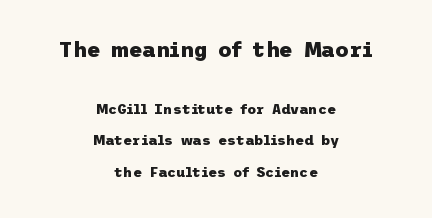
{"italic": "no", "bold": "yes", "underline": "no", "align": "center", "line_spacing": "loose", "line_spacing_ratio": 2.24, "letter_spacing": "normal", "letter_spacing_em": 0.0, "larger_block": "first", "size_ratio": 1.5, "glyph_px": 21}
